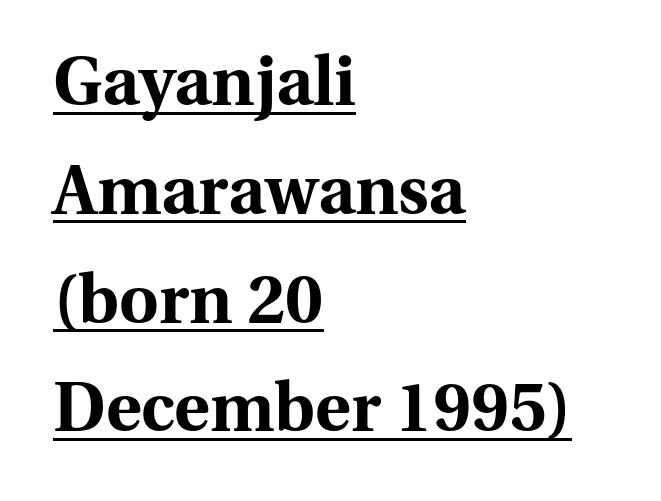
The paragraph shown leans on its left margin. Characters follow at the spacing the type designer built in. Varying glyph widths throughout — classic text-font behaviour. Weight: bold.
